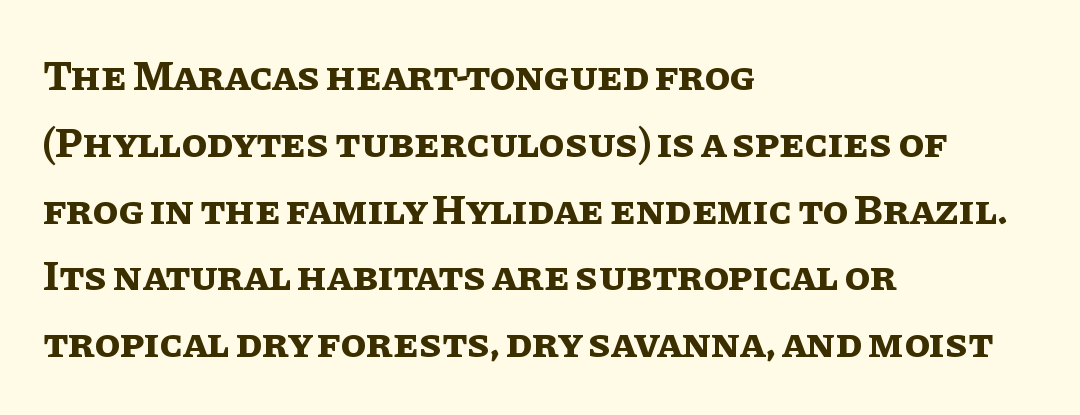
Do the letters lean? They stand straight. I'd describe the lettering as bold — thick and assertive. The letters sit at their default tracking, neither squeezed nor spread. Notice how descenders clear the ascenders below comfortably — that's standard leading. Looks like regular typesetting: each glyph gets only the width it needs.
